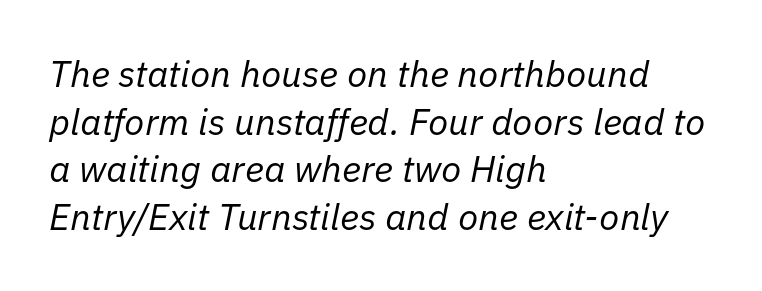
The image shows 37 px regular-weight type, italic (leaning right); set left-aligned, normal line spacing (1.29x), normal letter spacing, not underlined; low stroke contrast and a medium x-height.
